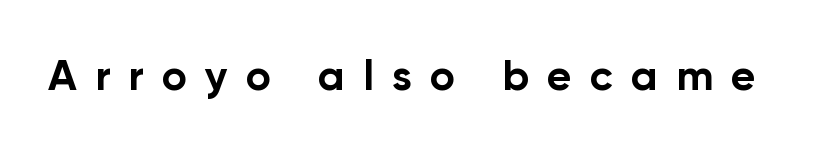
{"serif": "no", "italic": "no", "bold": "yes", "weight": "bold", "width": "normal", "stroke_contrast": "low", "x_height": "medium", "monospaced": "no", "underline": "no", "letter_spacing": "wide", "letter_spacing_em": 0.42, "glyph_px": 43}
